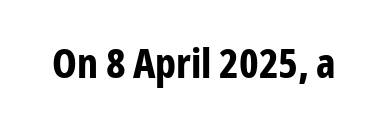
{"serif": "no", "italic": "no", "bold": "yes", "weight": "bold", "width": "condensed", "stroke_contrast": "low", "x_height": "medium", "monospaced": "no", "underline": "no", "letter_spacing": "normal", "letter_spacing_em": 0.0, "glyph_px": 41}
